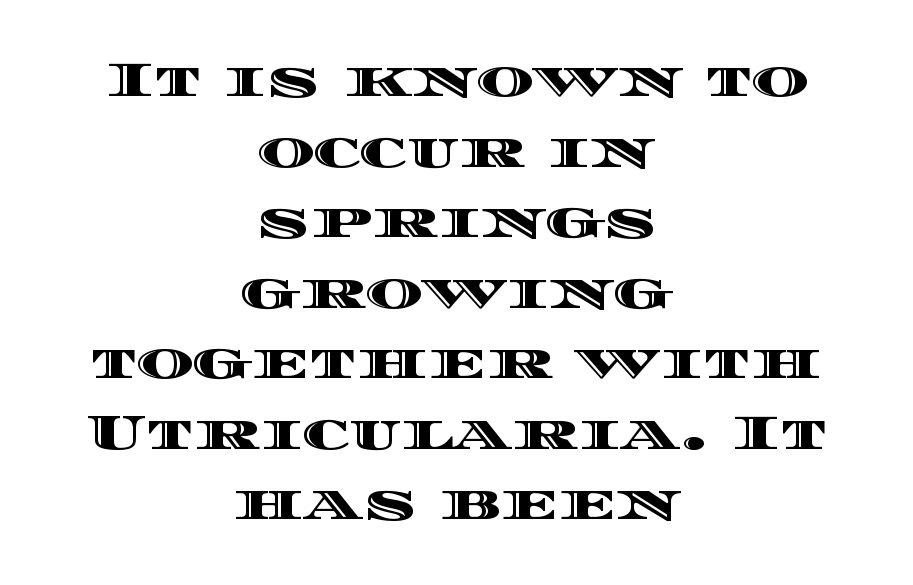
The foot of each line stays bare and open. The tracking reads as untouched default to a designer's eye. If you measured baseline to baseline, you'd find a middling distance. Character widths vary here, with narrow letters taking less room than wide ones. Vertical strokes here are truly vertical. These lines are centered, leaving both edges ragged.
